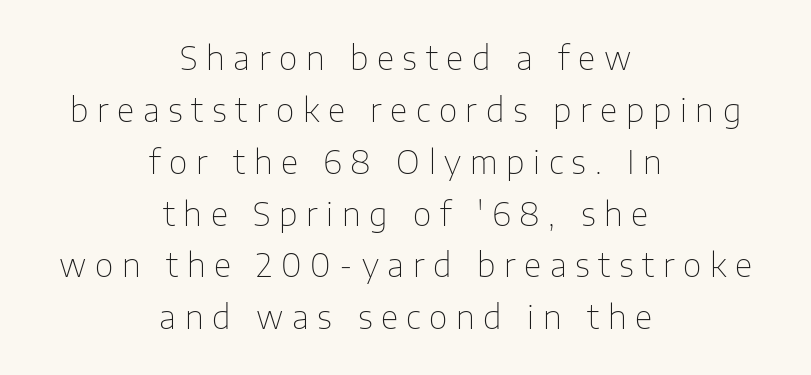
{"serif": "no", "italic": "no", "bold": "no", "weight": "thin", "width": "normal", "stroke_contrast": "low", "x_height": "medium", "monospaced": "no", "underline": "no", "align": "center", "line_spacing": "normal", "line_spacing_ratio": 1.62, "letter_spacing": "wide", "letter_spacing_em": 0.27, "glyph_px": 32}
